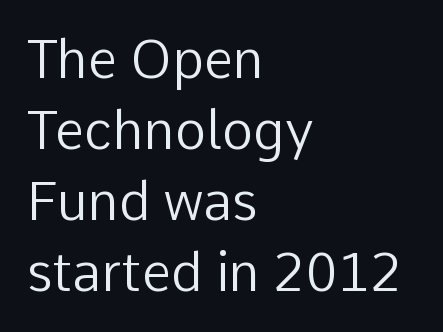
{"serif": "no", "italic": "no", "bold": "no", "weight": "regular", "width": "normal", "stroke_contrast": "low", "x_height": "medium", "monospaced": "no", "underline": "no", "align": "left", "line_spacing": "normal", "line_spacing_ratio": 1.34, "letter_spacing": "normal", "letter_spacing_em": 0.0, "glyph_px": 53}
